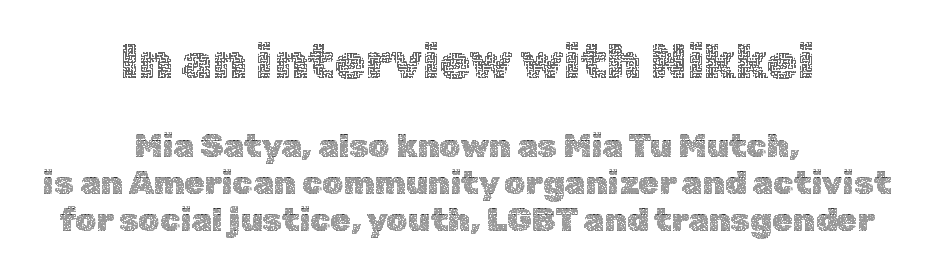
Q: Is the text bold? A: No.
Q: Is the text italic (slanted)? A: No, it is upright.
Q: Is the text underlined? A: No.
Q: How is the paragraph aligned? A: Centered.
Q: Is the spacing between letters normal or unusually wide? A: Normal.
Q: Is the spacing between lines tight, normal or loose? A: Tight.
Q: Which block of text is set in a larger size, the first (top) or the second (bottom)? A: The first (top) one.
Q: Width (condensed, normal, or wide)? A: Normal.
Q: x-height? A: Medium.
Q: Monospaced? A: No.
